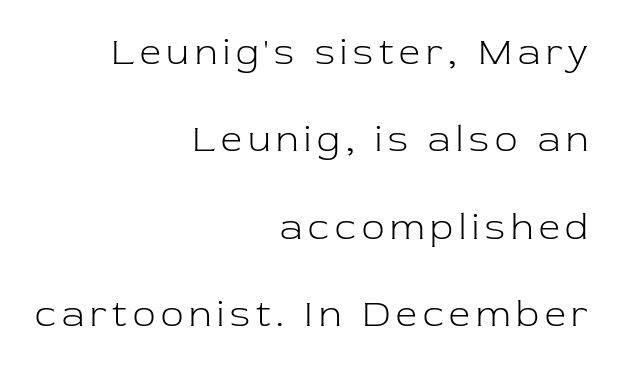
{"serif": "yes", "italic": "no", "bold": "no", "weight": "light", "width": "normal", "stroke_contrast": "low", "x_height": "medium", "monospaced": "no", "underline": "no", "align": "right", "line_spacing": "loose", "line_spacing_ratio": 2.36, "glyph_px": 37}
